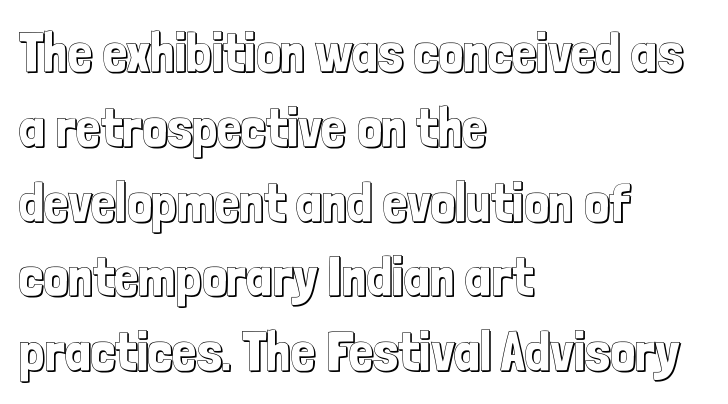
Does the lettering tilt? It doesn't — this is upright. Words appear dense and cohesive because spacing is normal. A normal amount of white space separates one row of letters from the next. Line beginnings align vertically; line endings do not.
